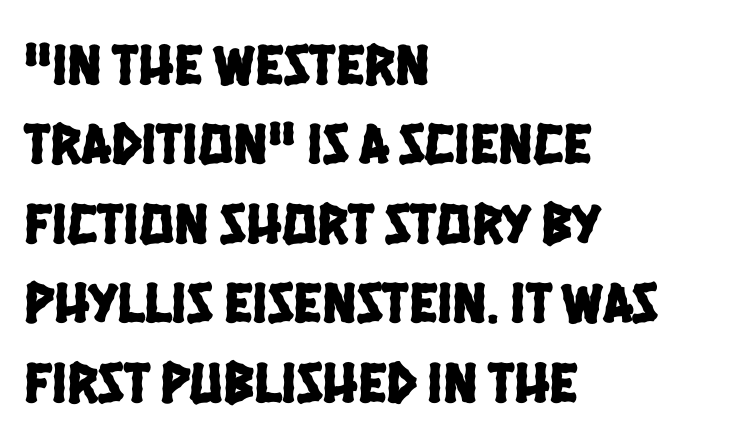
Q: Is the typeface a serif or a sans-serif typeface? A: Sans-serif.
Q: Is the text underlined? A: No.
Q: How is the paragraph aligned? A: Left-aligned.
Q: Is the spacing between letters normal or unusually wide? A: Normal.
Q: Is the spacing between lines tight, normal or loose? A: Normal.
Q: Width (condensed, normal, or wide)? A: Condensed.
Q: Stroke contrast? A: Low.
Q: x-height? A: Large.
Q: Monospaced? A: No.
